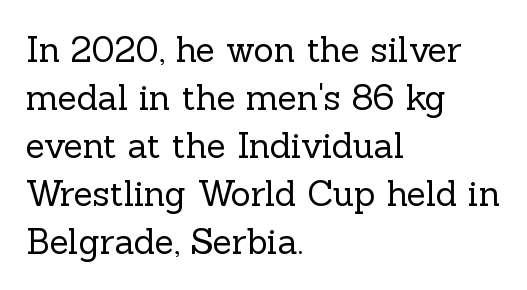
{"serif": "yes", "italic": "no", "bold": "no", "weight": "regular", "width": "normal", "x_height": "medium", "monospaced": "no", "underline": "no", "align": "left", "line_spacing": "normal", "line_spacing_ratio": 1.37, "letter_spacing": "normal", "letter_spacing_em": 0.0, "glyph_px": 35}
